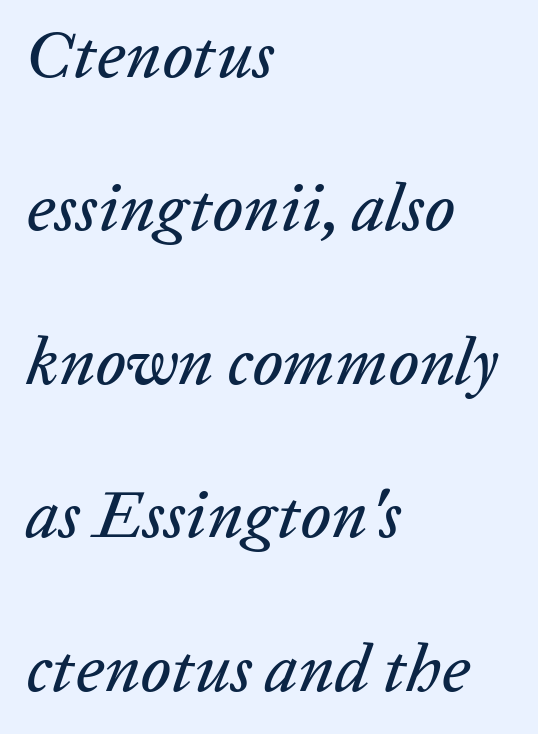
Note the varied advance widths — an 'i' is clearly narrower than an 'm'. A bare baseline throughout the passage. Slanted lettering throughout. Standard letterfit; no display-style spreading of the glyphs. The ragged edge is on the right, which tells us the setting is flush left.
